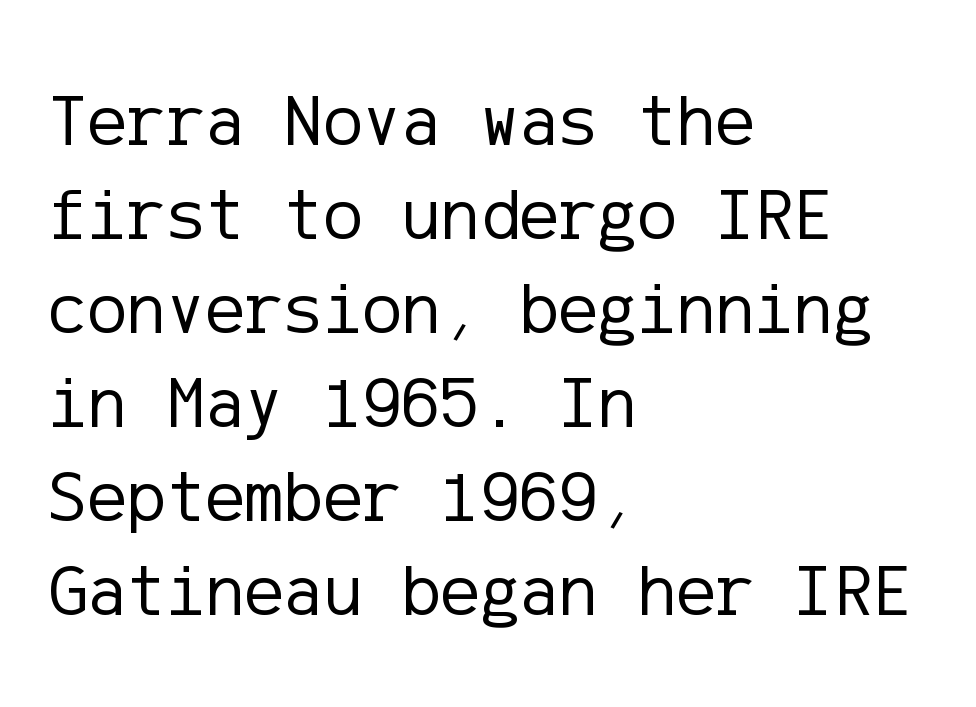
Q: Is the text bold? A: No.
Q: Is the text italic (slanted)? A: No, it is upright.
Q: Is the typeface a serif or a sans-serif typeface? A: Sans-serif.
Q: Is the text underlined? A: No.
Q: How is the paragraph aligned? A: Left-aligned.
Q: Is the spacing between letters normal or unusually wide? A: Normal.
Q: Is the spacing between lines tight, normal or loose? A: Normal.
Q: Width (condensed, normal, or wide)? A: Normal.
Q: Stroke contrast? A: Low.
Q: x-height? A: Medium.
